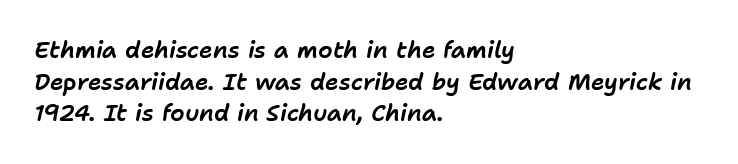
Q: Is the text italic (slanted)? A: Yes, it leans right by about 11 degrees.
Q: Is the text underlined? A: No.
Q: How is the paragraph aligned? A: Left-aligned.
Q: Is the spacing between letters normal or unusually wide? A: Normal.
Q: Is the spacing between lines tight, normal or loose? A: Normal.
